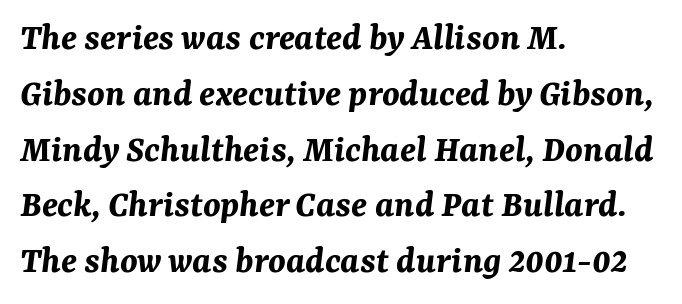
The image shows 39 px bold type, italic (leaning right); set left-aligned, normal line spacing (1.43x), normal letter spacing, not underlined; medium stroke contrast and a medium x-height.
